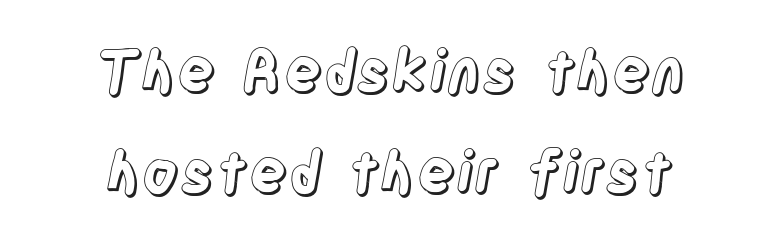
{"width": "condensed", "x_height": "large", "monospaced": "no", "underline": "no", "line_spacing_ratio": 1.74, "letter_spacing": "normal", "letter_spacing_em": 0.0, "glyph_px": 58}
